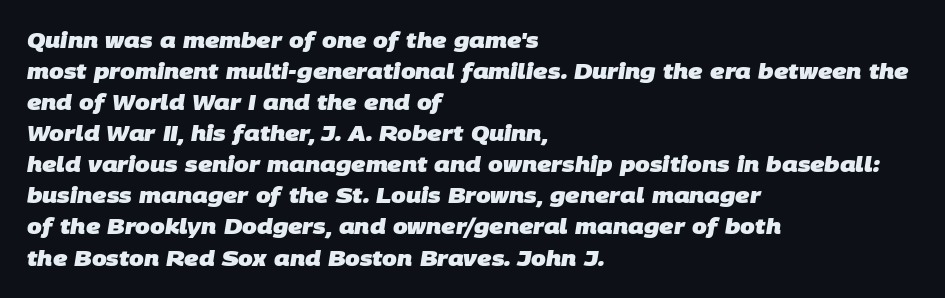
The image shows 21 px bold type; set left-aligned, normal line spacing (1.48x), normal letter spacing, not underlined.
